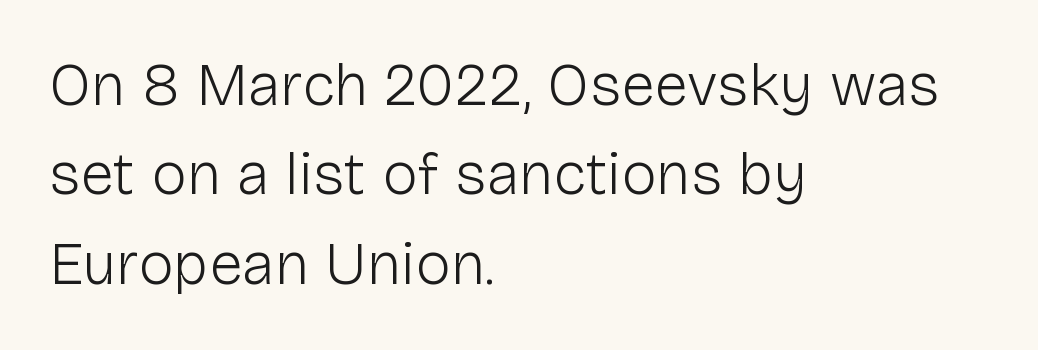
Q: Is the text bold? A: No.
Q: Is the text italic (slanted)? A: No, it is upright.
Q: Is the typeface a serif or a sans-serif typeface? A: Sans-serif.
Q: Is the text underlined? A: No.
Q: How is the paragraph aligned? A: Left-aligned.
Q: Is the spacing between letters normal or unusually wide? A: Normal.
Q: Is the spacing between lines tight, normal or loose? A: Normal.
Q: Width (condensed, normal, or wide)? A: Normal.
Q: Stroke contrast? A: Low.
Q: x-height? A: Medium.
Q: Monospaced? A: No.
